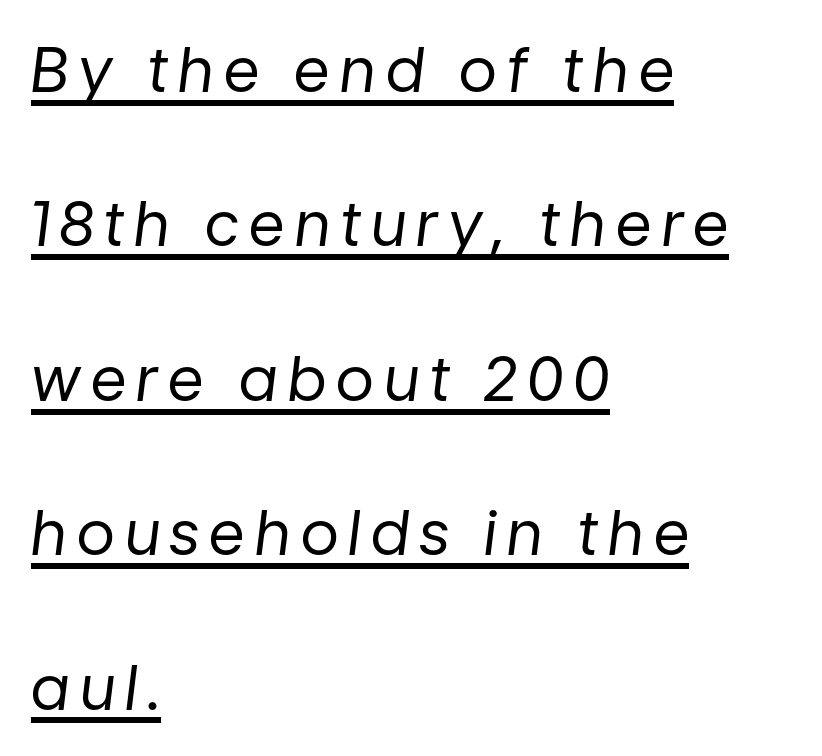
{"italic": "yes", "lean": "right", "slant_degrees": 7, "bold": "no", "weight": "regular", "width": "normal", "stroke_contrast": "low", "x_height": "medium", "monospaced": "no", "underline": "yes", "align": "left", "line_spacing": "loose", "line_spacing_ratio": 2.49, "glyph_px": 62}
